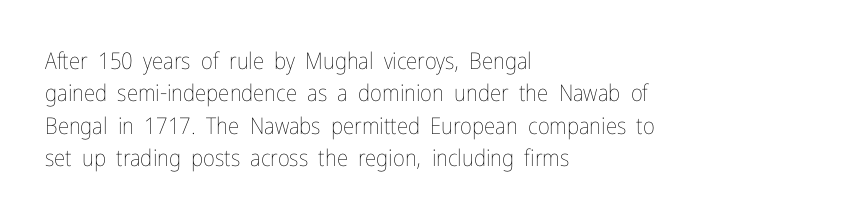
{"italic": "no", "bold": "no", "underline": "no", "align": "left", "line_spacing": "normal", "line_spacing_ratio": 1.41, "letter_spacing": "normal", "letter_spacing_em": 0.0, "glyph_px": 23}
